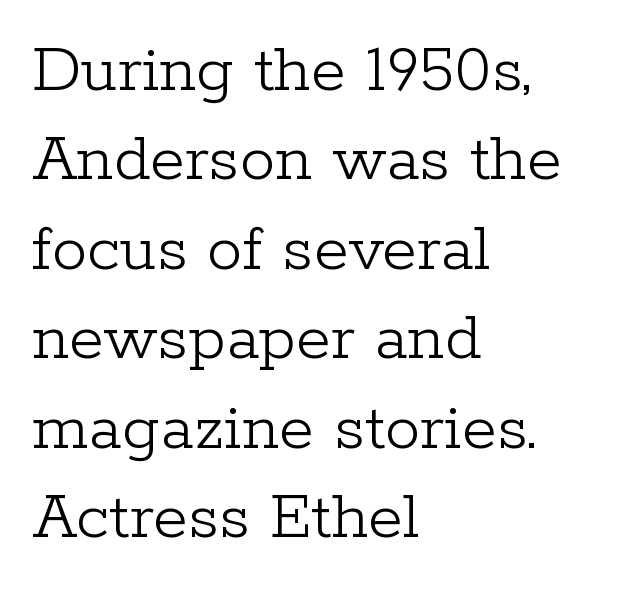
The paragraph shown leans on its left margin. Counters stay open thanks to moderate or lighter strokes. Type without underlining. Classification — serif. This sample keeps an unexceptional amount of space between lines.
